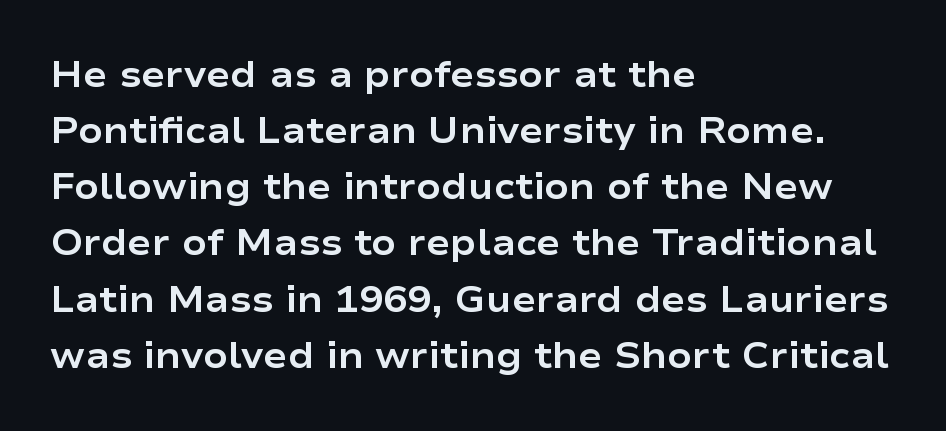
Q: Is the text bold? A: Yes.
Q: Is the text italic (slanted)? A: No, it is upright.
Q: Is the typeface a serif or a sans-serif typeface? A: Sans-serif.
Q: Is the text underlined? A: No.
Q: How is the paragraph aligned? A: Left-aligned.
Q: Is the spacing between letters normal or unusually wide? A: Normal.
Q: Is the spacing between lines tight, normal or loose? A: Normal.
Q: Width (condensed, normal, or wide)? A: Wide.
Q: Stroke contrast? A: Low.
Q: x-height? A: Medium.
Q: Monospaced? A: No.
